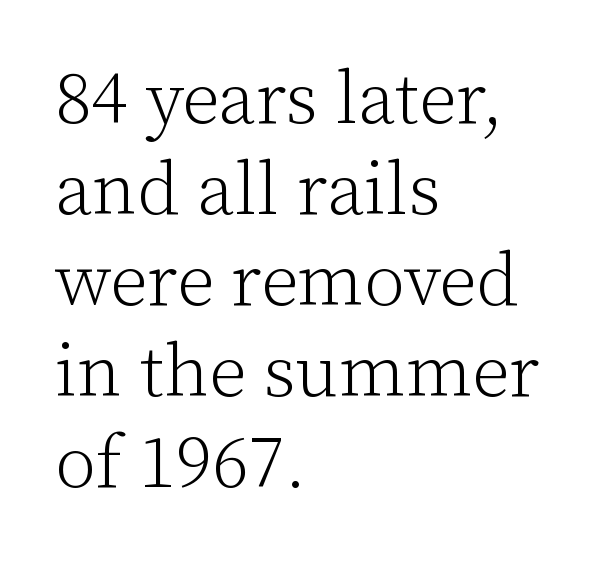
The face looks like a standard text weight, possibly lighter. The space beneath each line is pristine and unruled. Each letter keeps its own natural width here, so spacing adapts to shape. You could call the tracking neutral — neither tight nor loose. This is serif lettering, the kind often seen in printed books.
